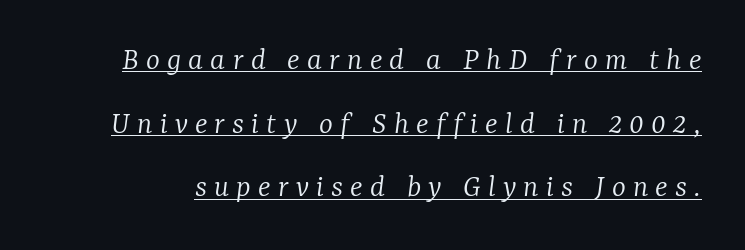
Q: Is the text bold? A: No.
Q: Is the text italic (slanted)? A: Yes, it leans right by about 7 degrees.
Q: Is the typeface a serif or a sans-serif typeface? A: Serif.
Q: Is the text underlined? A: Yes.
Q: Is the spacing between letters normal or unusually wide? A: Unusually wide.
Q: Is the spacing between lines tight, normal or loose? A: Loose.
Q: Width (condensed, normal, or wide)? A: Normal.
Q: Stroke contrast? A: Low.
Q: x-height? A: Medium.
Q: Monospaced? A: No.
